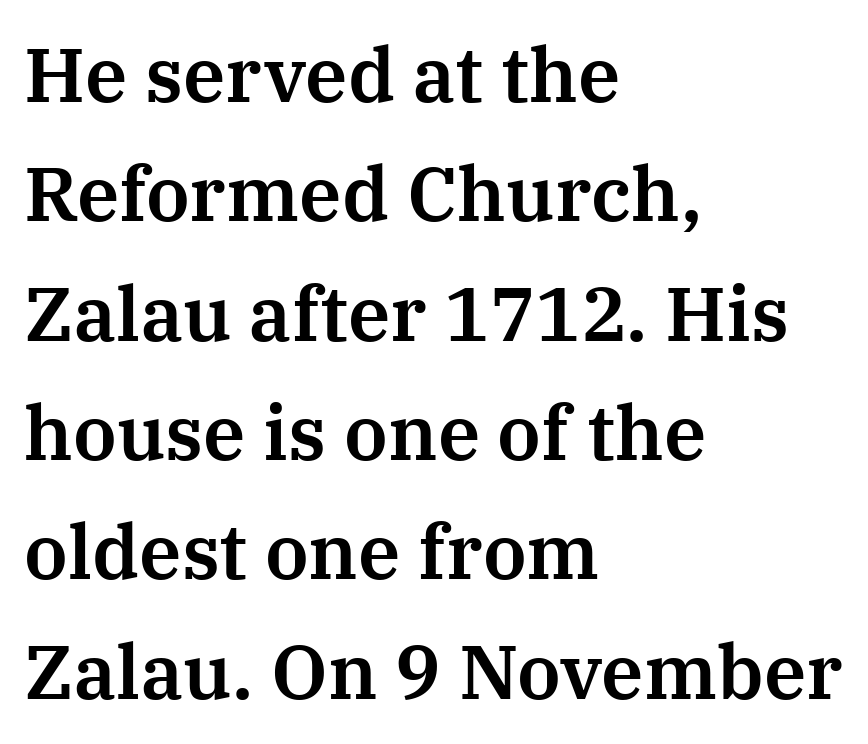
The image shows 76 px serif type, upright; set left-aligned, normal line spacing (1.57x), normal letter spacing, not underlined; medium stroke contrast and a medium x-height.
